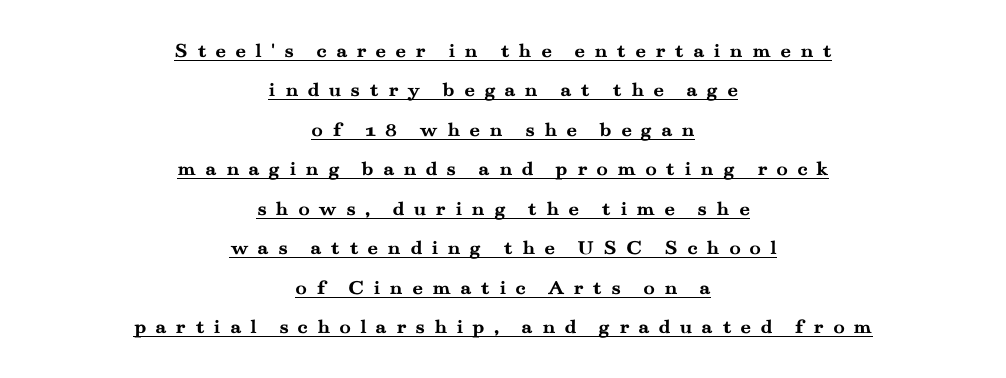
The image shows 21 px bold type, upright; set centered, line spacing 1.88x, unusually wide letter spacing (+0.43 em), underlined.
